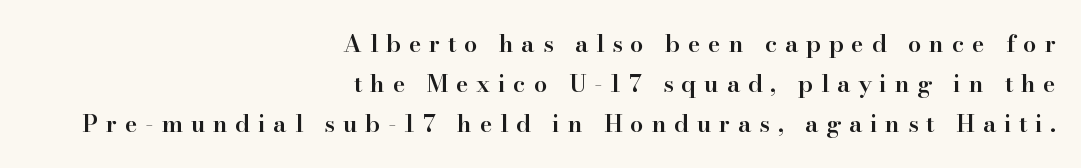
The area under the type is left untouched. This is the in-between weight designers call semibold or demi. Designer's note — italics off, roman on. The type is letterspaced generously, with wide tracking.
